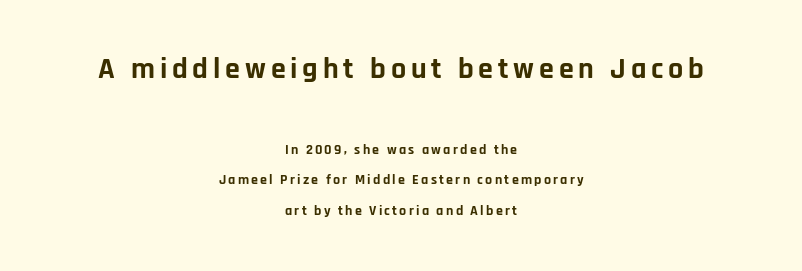
The image shows 30 px bold sans-serif type, upright; set centered, loose line spacing (2.19x), not underlined; the first (top) block is 2.14x larger; low stroke contrast and a large x-height.
